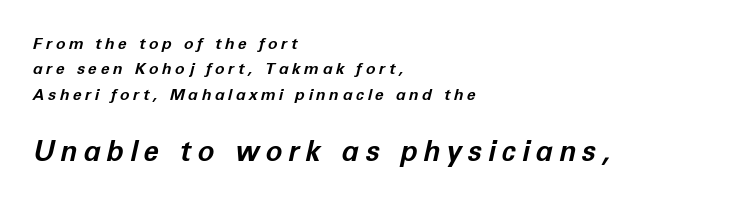
The image shows 28 px bold type, italic (leaning right); set left-aligned, normal line spacing (1.59x), unusually wide letter spacing (+0.22 em), not underlined; the second (bottom) block is 1.75x larger; low stroke contrast and a medium x-height.
